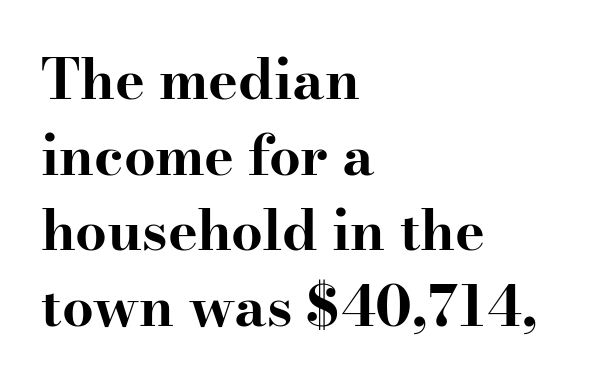
{"serif": "yes", "italic": "no", "bold": "yes", "weight": "bold", "width": "wide", "stroke_contrast": "high", "x_height": "small", "monospaced": "no", "underline": "no", "align": "left", "line_spacing": "normal", "line_spacing_ratio": 1.35, "letter_spacing": "normal", "letter_spacing_em": 0.0, "glyph_px": 56}
